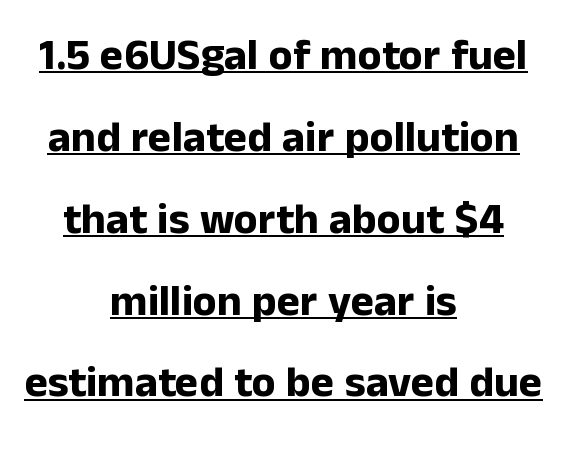
The image shows 44 px bold sans-serif type, upright; set centered, line spacing 1.86x, normal letter spacing, underlined; low stroke contrast and a medium x-height.
